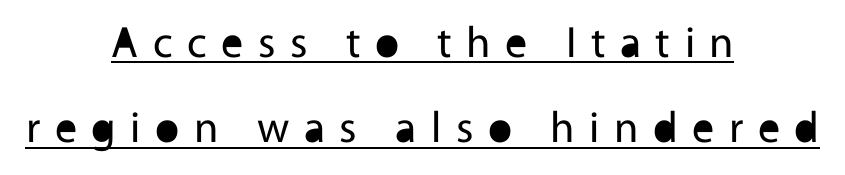
{"serif": "no", "italic": "no", "bold": "no", "weight": "regular", "width": "normal", "x_height": "medium", "monospaced": "no", "underline": "yes", "align": "center", "line_spacing": "loose", "line_spacing_ratio": 1.94, "letter_spacing": "wide", "letter_spacing_em": 0.33, "glyph_px": 44}
